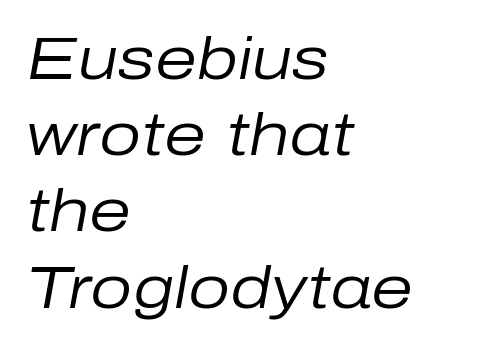
Does the leading feel generous? No, just average. Each letter keeps its own natural width here, so spacing adapts to shape. The strip under each line holds only bare page. Is this a heavy cut? Hardly; it is regular or lighter. These lines were composed using italics. Leftover space on each line is placed entirely after the last word.
